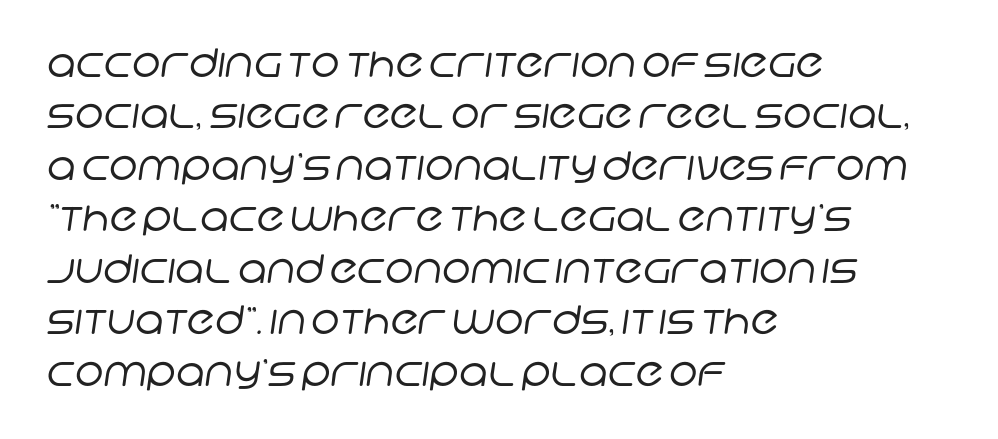
Each line starts at the same left margin while the right side varies. No chunkiness to these letters — they're not bold. Honestly, the row spacing looks completely unremarkable. Between one letter and the next there's only the usual sliver of space. Just letters on the line, the space beneath them empty. Unlike a traditional serif, this face leaves its strokes unadorned.
